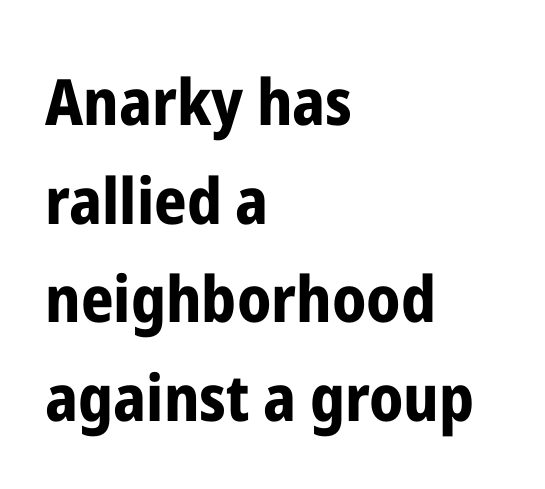
The lines are quadded left. Is there much room between lines? A standard amount, neither cramped nor airy. Nobody drew a line under any word here. Each letter keeps its own natural width here, so spacing adapts to shape.
